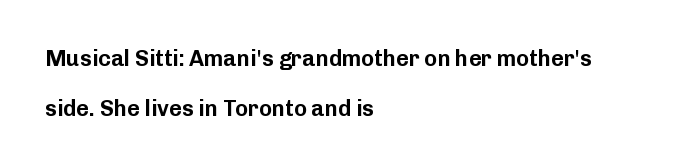
{"italic": "no", "underline": "no", "align": "left", "line_spacing": "loose", "line_spacing_ratio": 2.28, "letter_spacing": "normal", "letter_spacing_em": 0.0, "glyph_px": 22}
